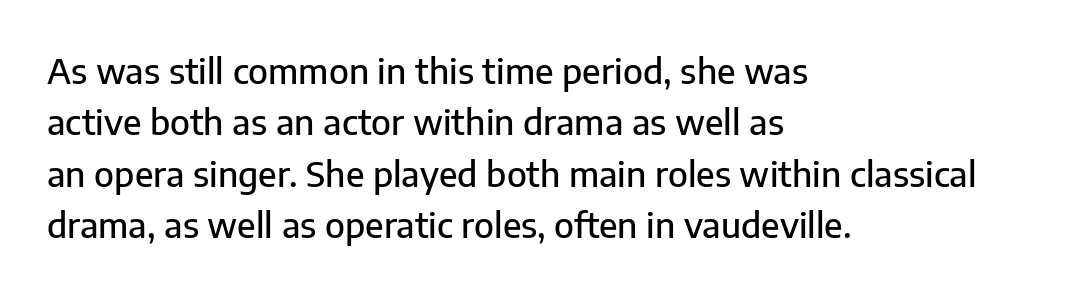
{"serif": "no", "italic": "no", "width": "normal", "stroke_contrast": "low", "x_height": "medium", "monospaced": "no", "underline": "no", "align": "left", "line_spacing": "normal", "line_spacing_ratio": 1.47, "letter_spacing": "normal", "letter_spacing_em": 0.0, "glyph_px": 35}
